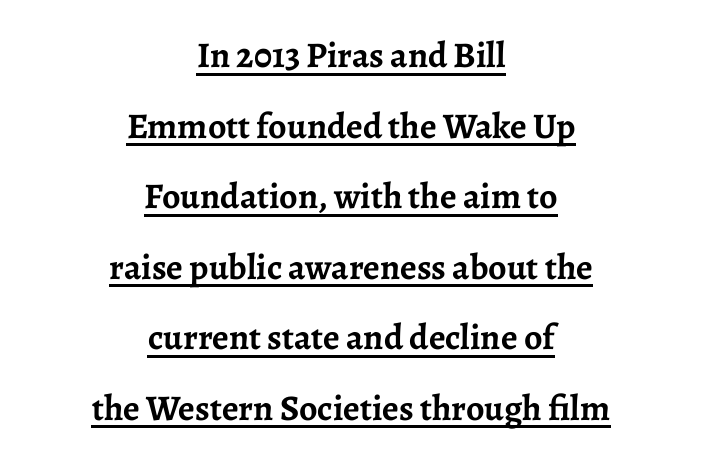
{"serif": "yes", "italic": "no", "bold": "yes", "weight": "semibold", "width": "normal", "stroke_contrast": "low", "x_height": "medium", "monospaced": "no", "underline": "yes", "align": "center", "line_spacing": "loose", "line_spacing_ratio": 1.96, "letter_spacing": "normal", "letter_spacing_em": 0.0, "glyph_px": 36}
